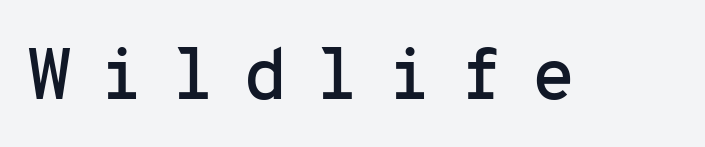
{"serif": "no", "italic": "no", "width": "normal", "stroke_contrast": "low", "x_height": "medium", "monospaced": "yes", "underline": "no", "letter_spacing": "wide", "letter_spacing_em": 0.37, "glyph_px": 73}
